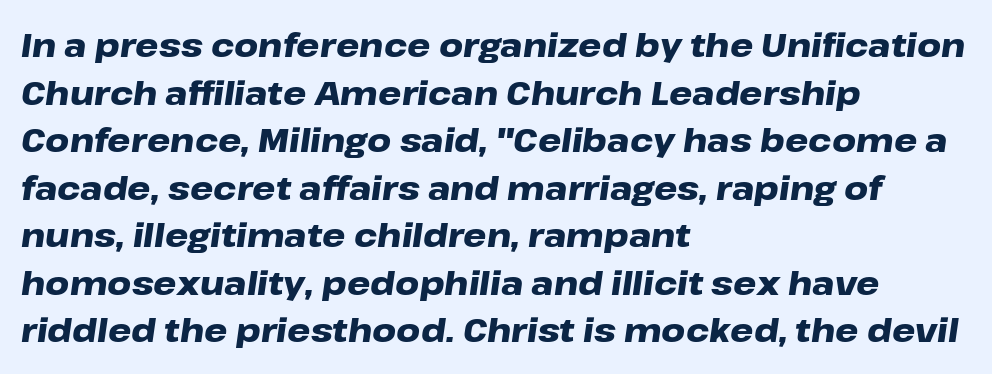
The image shows 33 px heavy, wide type, italic (leaning right); set left-aligned, normal line spacing (1.44x), normal letter spacing, not underlined; low stroke contrast and a medium x-height.
